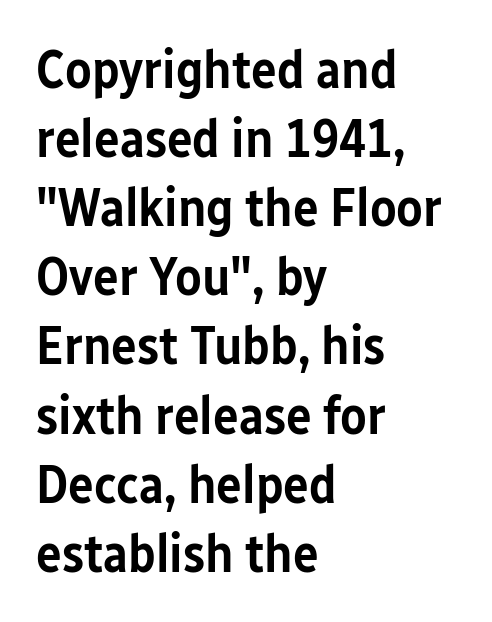
You could not count columns in this text — the font is proportionally spaced. These lines sit exactly where default settings would place them. Quick note: underline off. Emphasis by weight is partial: semibold. The axis of the letterforms is exactly vertical.
